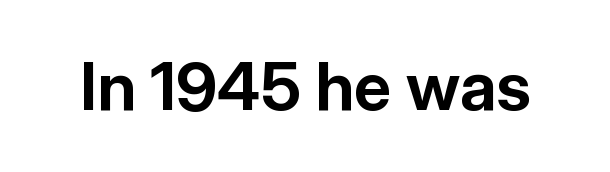
The image shows 67 px bold sans-serif type, upright; set normal letter spacing, not underlined; low stroke contrast and a medium x-height.
